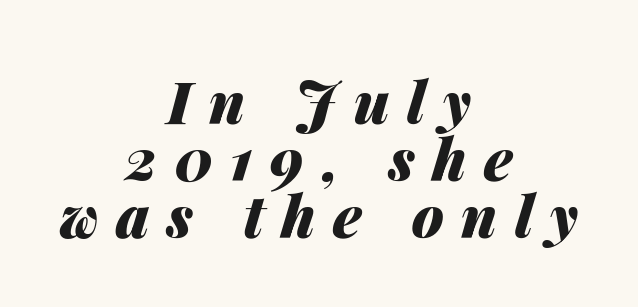
The image shows 58 px heavy type, italic (leaning right); set centered, tight line spacing (0.98x), unusually wide letter spacing (+0.3 em), not underlined; medium stroke contrast and a medium x-height.
